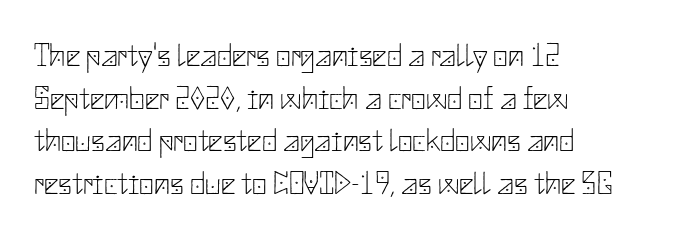
The image shows 32 px thin sans-serif type, upright; set left-aligned, normal line spacing (1.33x), normal letter spacing, not underlined; low stroke contrast and a small x-height.
